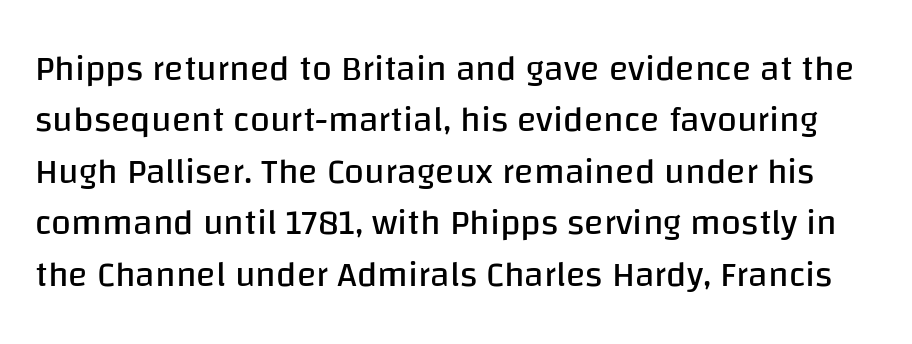
Q: Is the text bold? A: No.
Q: Is the text italic (slanted)? A: No, it is upright.
Q: Is the typeface a serif or a sans-serif typeface? A: Sans-serif.
Q: Is the text underlined? A: No.
Q: Is the spacing between letters normal or unusually wide? A: Normal.
Q: Is the spacing between lines tight, normal or loose? A: Normal.
Q: Width (condensed, normal, or wide)? A: Normal.
Q: Stroke contrast? A: Low.
Q: x-height? A: Large.
Q: Monospaced? A: No.
